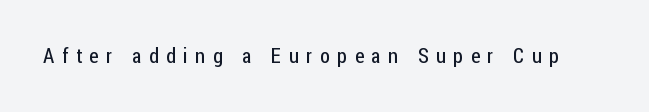
{"italic": "no", "bold": "no", "underline": "no", "letter_spacing": "wide", "letter_spacing_em": 0.36, "glyph_px": 21}
